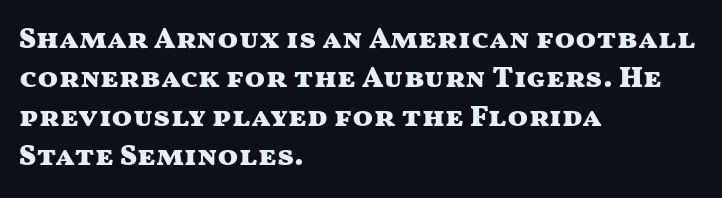
The image shows 30 px heavy, wide sans-serif type, upright; set left-aligned, normal line spacing (1.3x), normal letter spacing, not underlined; medium stroke contrast and a medium x-height.
